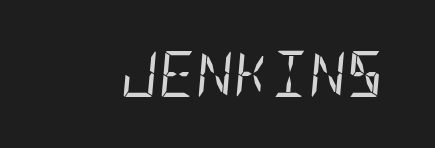
The image shows 46 px regular-weight, condensed type, italic (leaning right); set normal letter spacing, not underlined; low stroke contrast and a large x-height.
